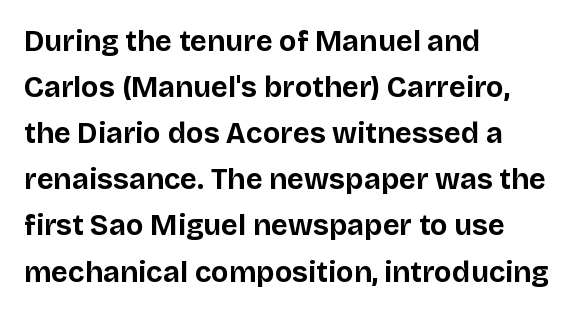
The image shows 29 px bold sans-serif type, upright; set left-aligned, normal line spacing (1.59x), normal letter spacing, not underlined; low stroke contrast and a large x-height.
